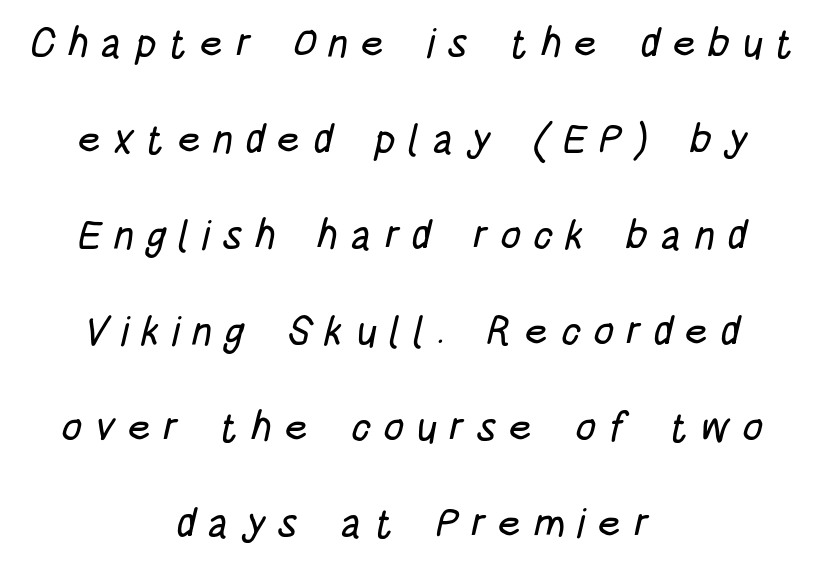
Q: Is the typeface a serif or a sans-serif typeface? A: Sans-serif.
Q: Is the text underlined? A: No.
Q: How is the paragraph aligned? A: Centered.
Q: Is the spacing between letters normal or unusually wide? A: Unusually wide.
Q: Is the spacing between lines tight, normal or loose? A: Loose.
Q: Width (condensed, normal, or wide)? A: Condensed.
Q: Stroke contrast? A: Low.
Q: x-height? A: Large.
Q: Monospaced? A: No.
